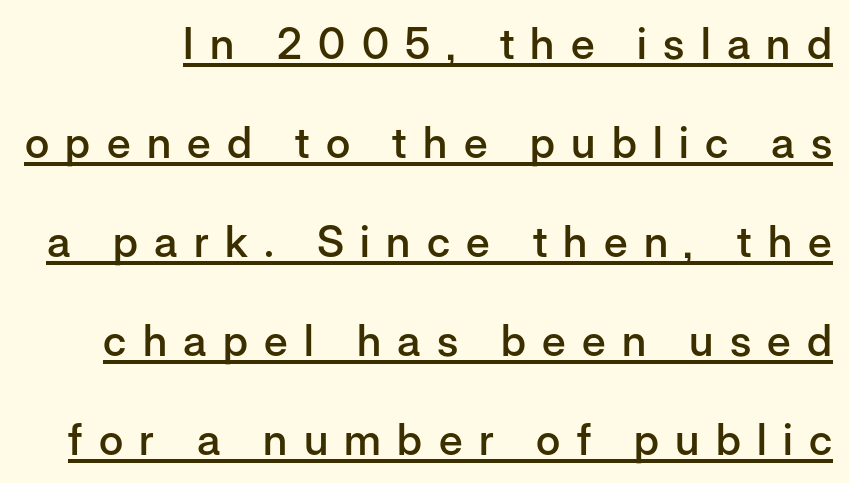
The image shows 43 px semibold sans-serif type, upright; set loose line spacing (2.3x), unusually wide letter spacing (+0.38 em), underlined; low stroke contrast and a medium x-height.
